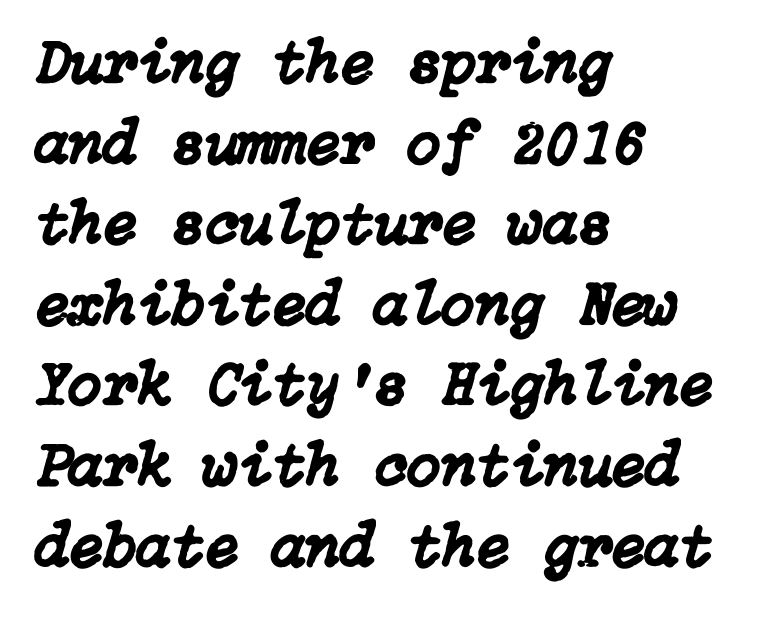
Does extra space separate the letters? No, they use regular spacing. The lines in this sample share a left origin and differ only in where they stop. Italic: yes, the glyphs are oblique. Each row of text sits above clean, open space.
